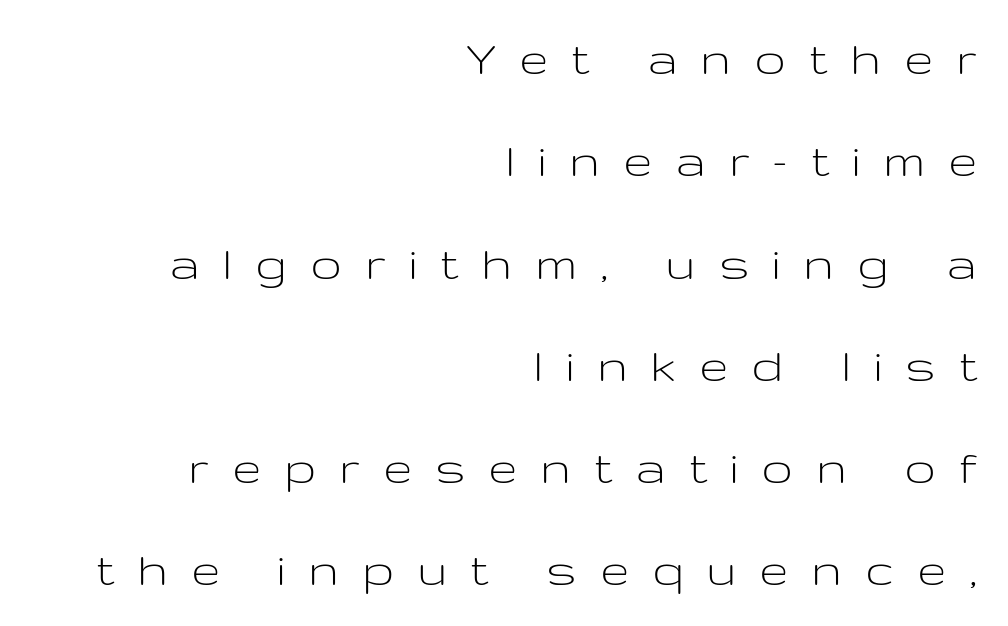
Q: Is the text bold? A: No.
Q: Is the text italic (slanted)? A: No, it is upright.
Q: Is the typeface a serif or a sans-serif typeface? A: Sans-serif.
Q: Is the text underlined? A: No.
Q: How is the paragraph aligned? A: Right-aligned.
Q: Is the spacing between letters normal or unusually wide? A: Unusually wide.
Q: Is the spacing between lines tight, normal or loose? A: Loose.
Q: Width (condensed, normal, or wide)? A: Wide.
Q: Stroke contrast? A: Low.
Q: x-height? A: Medium.
Q: Monospaced? A: No.
